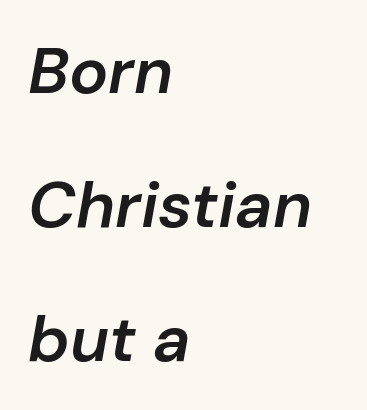
The image shows 65 px semibold type, italic (leaning right); set left-aligned, loose line spacing (2.06x), normal letter spacing, not underlined; low stroke contrast and a medium x-height.
